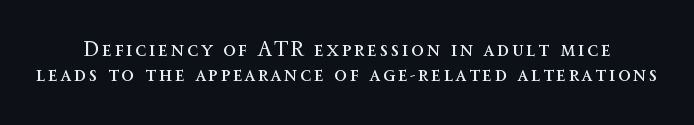
Q: Is the text bold? A: No.
Q: Is the text italic (slanted)? A: No, it is upright.
Q: Is the text underlined? A: No.
